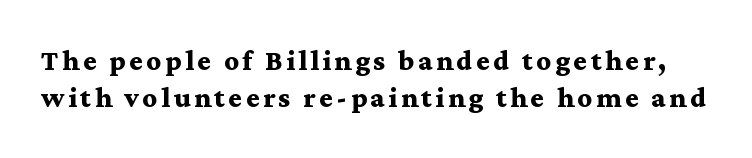
The image shows 29 px bold, wide serif type, upright; set normal line spacing (1.28x), not underlined; medium stroke contrast and a medium x-height.
